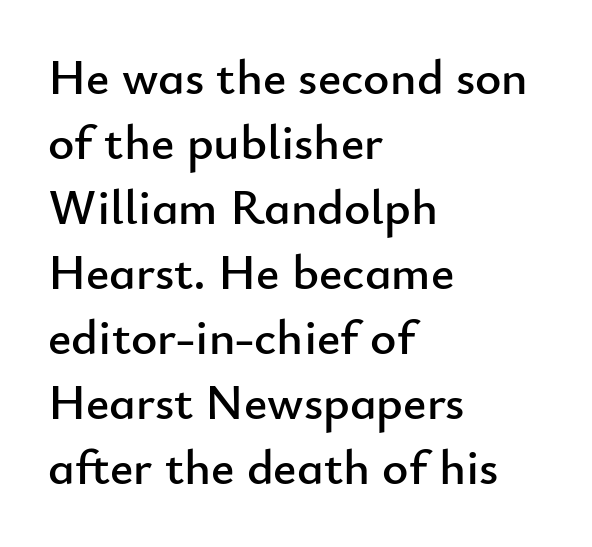
Q: Is the text italic (slanted)? A: No, it is upright.
Q: Is the typeface a serif or a sans-serif typeface? A: Sans-serif.
Q: Is the text underlined? A: No.
Q: How is the paragraph aligned? A: Left-aligned.
Q: Is the spacing between letters normal or unusually wide? A: Normal.
Q: Is the spacing between lines tight, normal or loose? A: Normal.
Q: Width (condensed, normal, or wide)? A: Normal.
Q: Stroke contrast? A: Low.
Q: x-height? A: Small.
Q: Monospaced? A: No.
